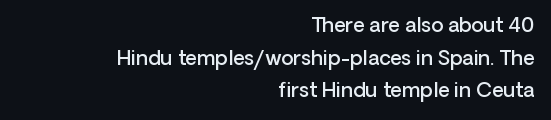
Q: Is the text bold? A: Semi-bold.
Q: Is the text italic (slanted)? A: No, it is upright.
Q: Is the text underlined? A: No.
Q: How is the paragraph aligned? A: Right-aligned.
Q: Is the spacing between letters normal or unusually wide? A: Normal.
Q: Is the spacing between lines tight, normal or loose? A: Normal.
